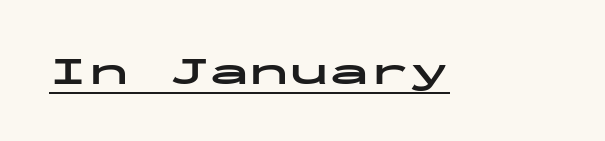
{"serif": "no", "italic": "no", "bold": "yes", "weight": "bold", "width": "wide", "stroke_contrast": "low", "x_height": "medium", "monospaced": "yes", "underline": "yes", "letter_spacing": "normal", "letter_spacing_em": 0.0, "glyph_px": 40}
